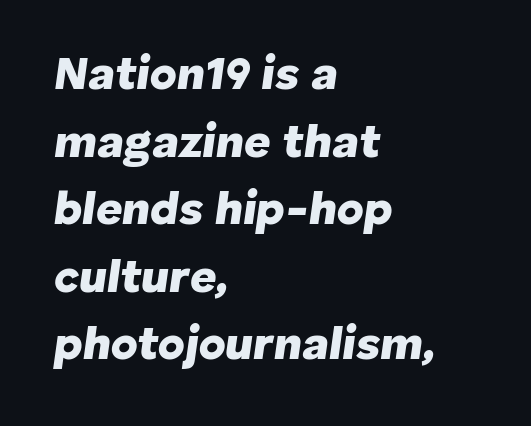
This sample uses plain, unmodified letter spacing. What weight is shown? A full bold with thick strokes. Descenders hang freely into open space. Is this a fixed-width face? No — the glyphs have proportional, varying widths.
